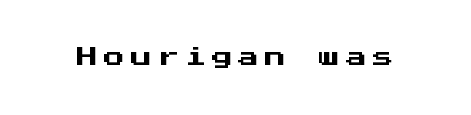
{"italic": "no", "underline": "no", "letter_spacing": "wide", "letter_spacing_em": 0.28, "glyph_px": 21}
